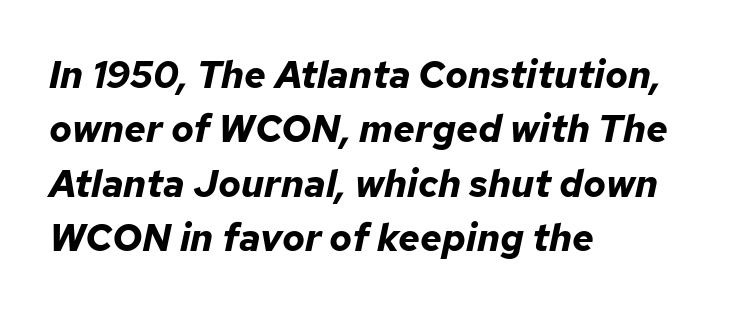
{"italic": "yes", "lean": "right", "slant_degrees": 12, "bold": "yes", "weight": "bold", "width": "normal", "stroke_contrast": "low", "x_height": "medium", "monospaced": "no", "underline": "no", "align": "left", "line_spacing": "normal", "line_spacing_ratio": 1.43, "letter_spacing": "normal", "letter_spacing_em": 0.0, "glyph_px": 38}
